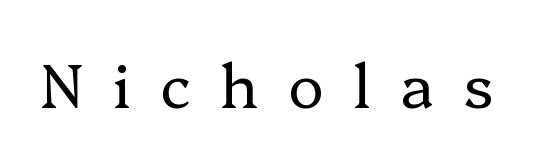
The image shows 60 px regular-weight serif type, upright; set unusually wide letter spacing (+0.49 em), not underlined; low stroke contrast and a medium x-height.
